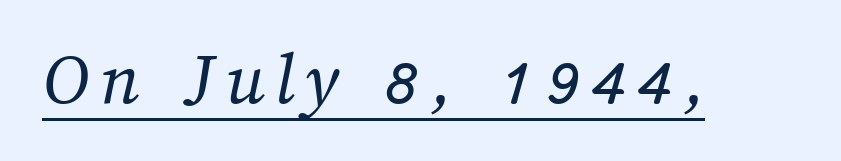
Q: Is the text bold? A: No.
Q: Is the text underlined? A: Yes.
Q: Width (condensed, normal, or wide)? A: Normal.
Q: Stroke contrast? A: Medium.
Q: x-height? A: Medium.
Q: Monospaced? A: No.
